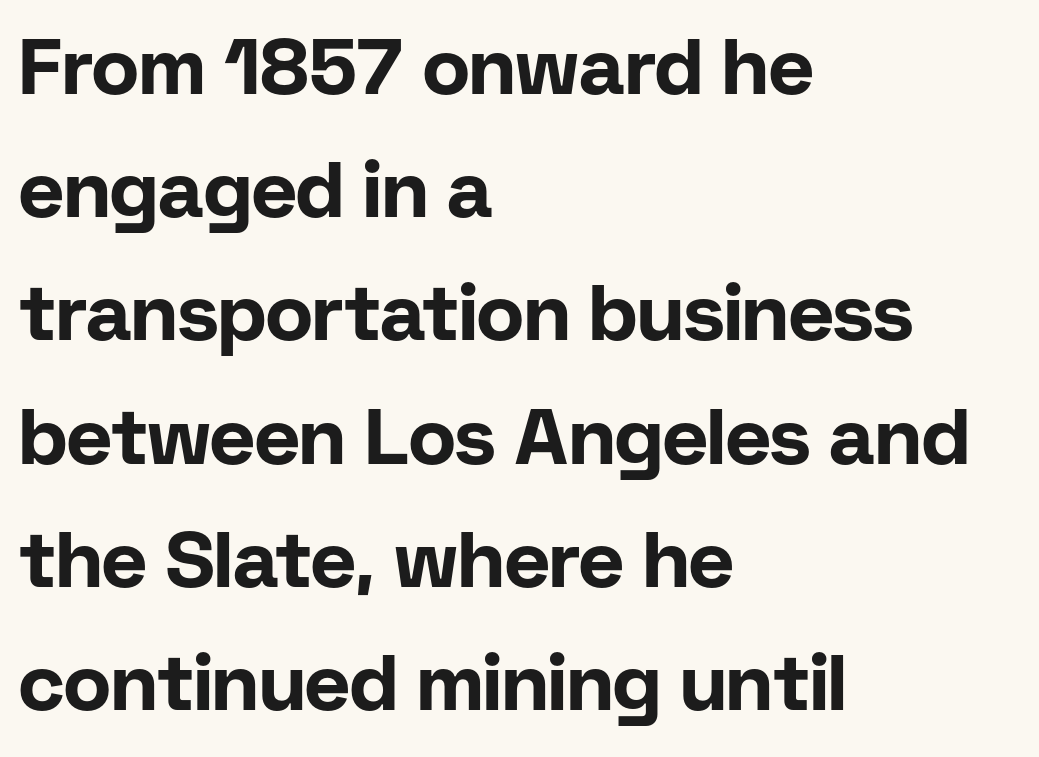
The image shows 78 px bold sans-serif type, upright; set left-aligned, normal line spacing (1.58x), normal letter spacing, not underlined; low stroke contrast and a medium x-height.
